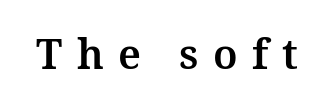
The face used here is proportionally spaced, like ordinary book or web type. Each glyph is drawn with heavy, bold strokes. Decoration check: the copy has no underline. How are the letters spaced? Widely, with obvious added tracking.
